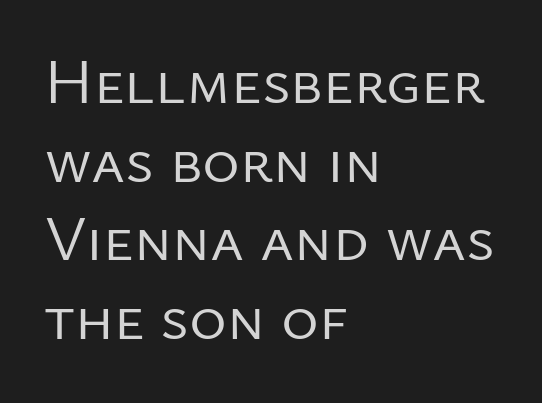
Caption: multi-line text, flush left, ragged right. There is no visible air inserted between adjacent glyphs. The space beneath each line is pristine and unruled. The font sits on the lighter half of the weight spectrum, regular included.
